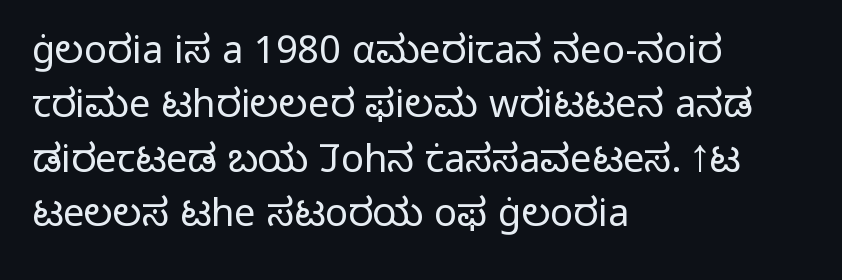
Reading down the block, your eye returns to a fixed left position each line. Horizontal bands of white between lines are of average thickness. Think of a printed novel: that variable character pitch is what you see here. Style check: upright. A sans-serif font was chosen for this passage.
